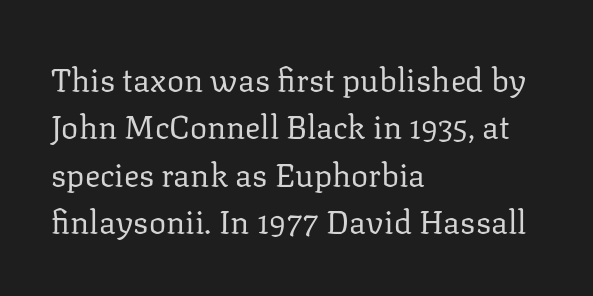
Regarding serifs, this sample has them. The string is rendered with underlining switched off. The passage shown is typed in a proportional face where columns would drift. The type sits square on the baseline with zero lean. The rows are spaced the way most documents space them.
